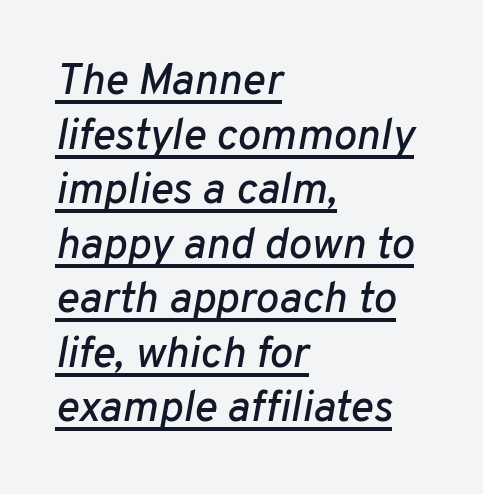
Standard letterfit; no display-style spreading of the glyphs. The letters advance in unequal steps, a hallmark of proportional type. Emphasis is given by a line drawn under the lettering. The text carries the slant typical of an italic or oblique font.
